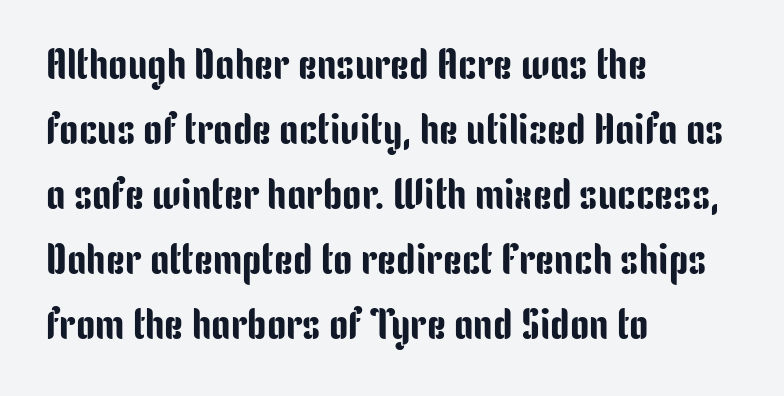
{"serif": "no", "italic": "no", "width": "condensed", "stroke_contrast": "low", "x_height": "medium", "monospaced": "no", "underline": "no", "align": "left", "line_spacing": "normal", "line_spacing_ratio": 1.51, "letter_spacing": "normal", "letter_spacing_em": 0.0, "glyph_px": 43}
